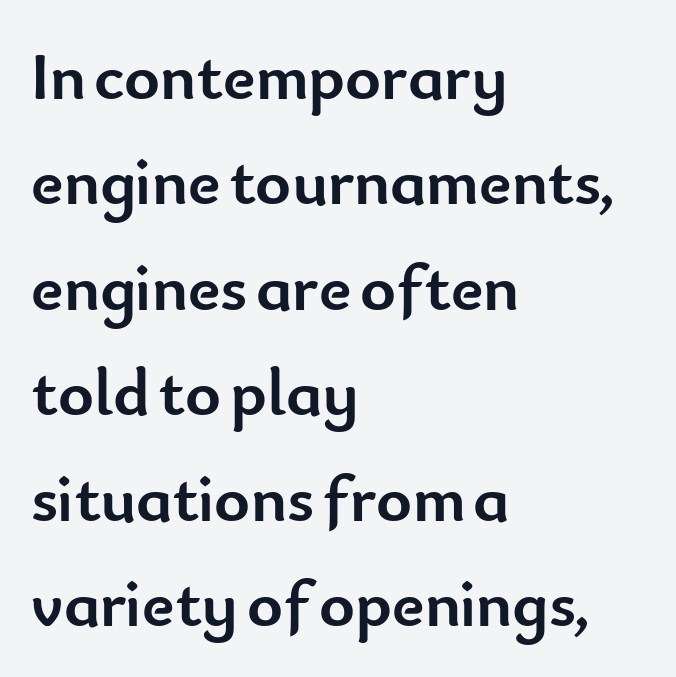
The passage shown stacks its lines at a standard gap. Nope, not italic — everything's standing straight. Descenders hang freely into open space. Character widths vary here, with narrow letters taking less room than wide ones.
